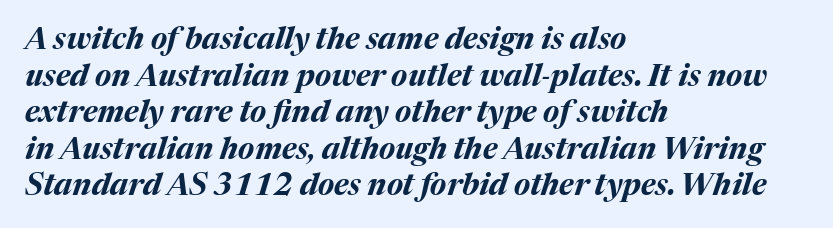
Q: Is the text bold? A: Yes.
Q: Is the text italic (slanted)? A: Yes, it leans right by about 17 degrees.
Q: Is the text underlined? A: No.
Q: How is the paragraph aligned? A: Left-aligned.
Q: Is the spacing between letters normal or unusually wide? A: Normal.
Q: Width (condensed, normal, or wide)? A: Normal.
Q: Stroke contrast? A: Medium.
Q: x-height? A: Medium.
Q: Monospaced? A: No.
